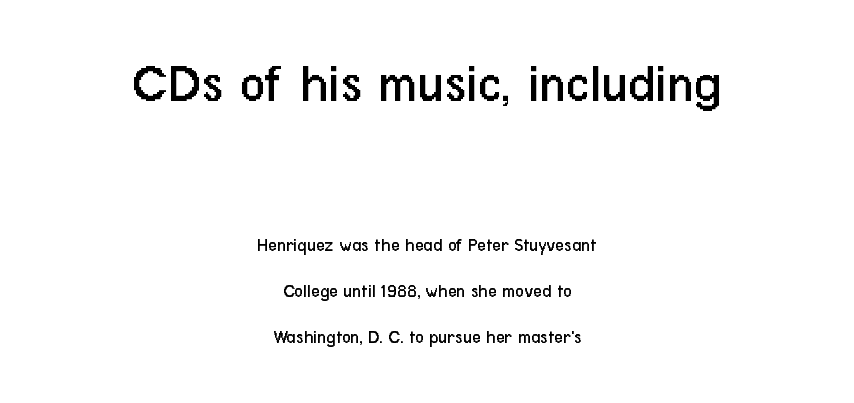
{"serif": "no", "italic": "no", "bold": "no", "weight": "regular", "width": "condensed", "stroke_contrast": "low", "x_height": "medium", "monospaced": "no", "underline": "no", "align": "center", "line_spacing": "loose", "line_spacing_ratio": 2.42, "letter_spacing": "normal", "letter_spacing_em": 0.0, "larger_block": "first", "size_ratio": 2.95, "glyph_px": 56}
